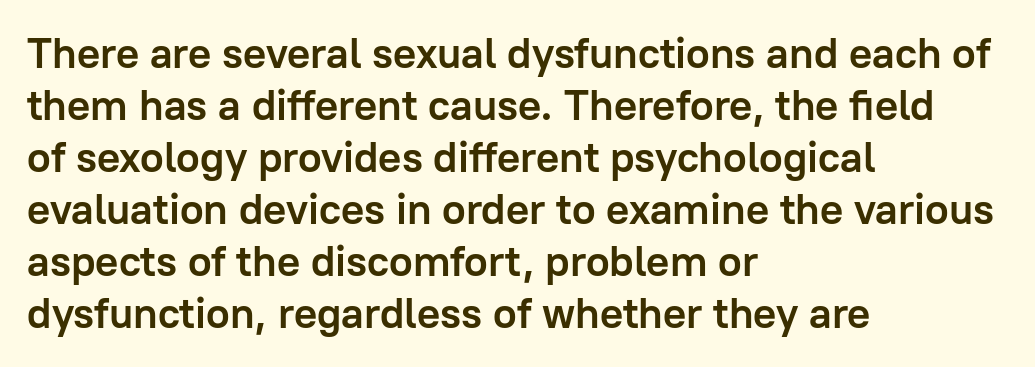
The image shows 43 px semibold sans-serif type, upright; set left-aligned, line spacing 1.21x, normal letter spacing, not underlined; low stroke contrast and a medium x-height.
